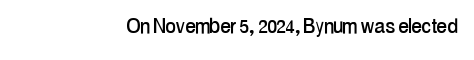
If you drew a line through each stem, it would be perfectly vertical. Characters follow at the spacing the type designer built in. The words here are not underlined.
